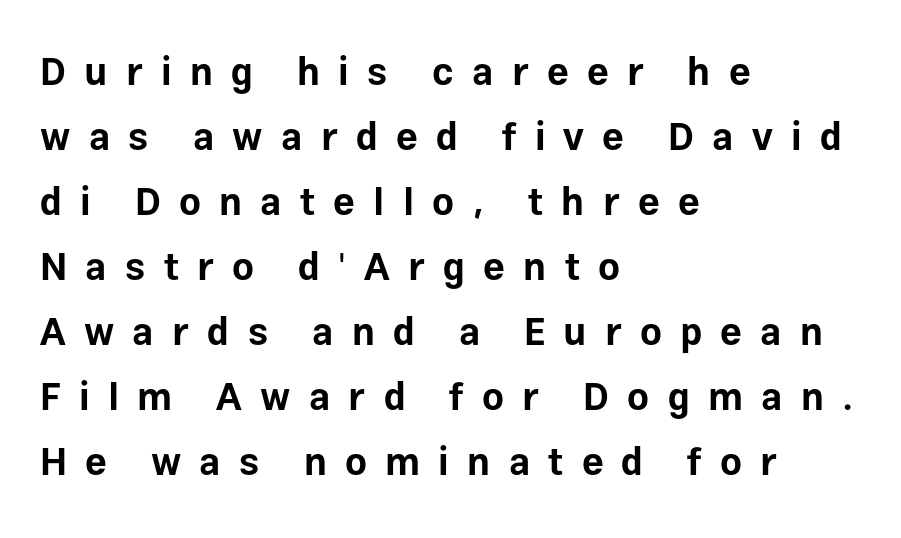
{"serif": "no", "italic": "no", "bold": "yes", "weight": "bold", "width": "normal", "stroke_contrast": "low", "x_height": "medium", "monospaced": "no", "underline": "no", "align": "left", "line_spacing_ratio": 1.71, "letter_spacing": "wide", "letter_spacing_em": 0.48, "glyph_px": 38}
